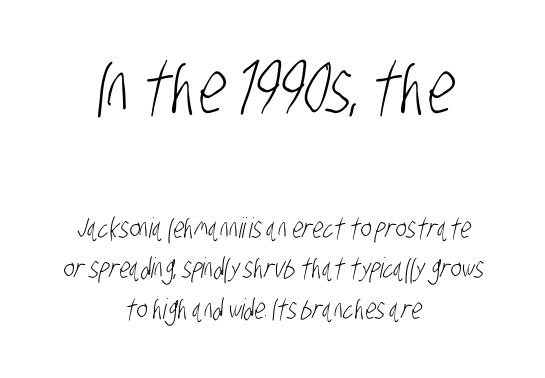
Q: Is the text bold? A: No.
Q: Is the typeface a serif or a sans-serif typeface? A: Sans-serif.
Q: Is the text underlined? A: No.
Q: How is the paragraph aligned? A: Centered.
Q: Is the spacing between letters normal or unusually wide? A: Normal.
Q: Is the spacing between lines tight, normal or loose? A: Normal.
Q: Which block of text is set in a larger size, the first (top) or the second (bottom)? A: The first (top) one.
Q: Width (condensed, normal, or wide)? A: Condensed.
Q: Stroke contrast? A: Low.
Q: x-height? A: Large.
Q: Monospaced? A: No.
